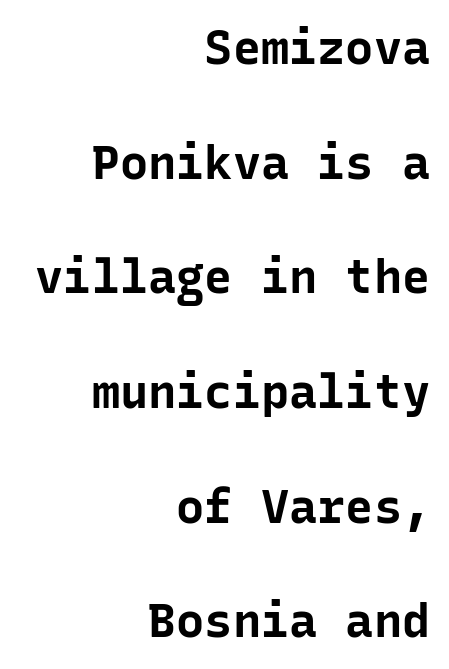
Q: Is the text bold? A: Yes.
Q: Is the text italic (slanted)? A: No, it is upright.
Q: Is the typeface a serif or a sans-serif typeface? A: Sans-serif.
Q: Is the text underlined? A: No.
Q: How is the paragraph aligned? A: Right-aligned.
Q: Is the spacing between letters normal or unusually wide? A: Normal.
Q: Is the spacing between lines tight, normal or loose? A: Loose.
Q: Width (condensed, normal, or wide)? A: Normal.
Q: Stroke contrast? A: Low.
Q: x-height? A: Medium.
Q: Monospaced? A: Yes.
